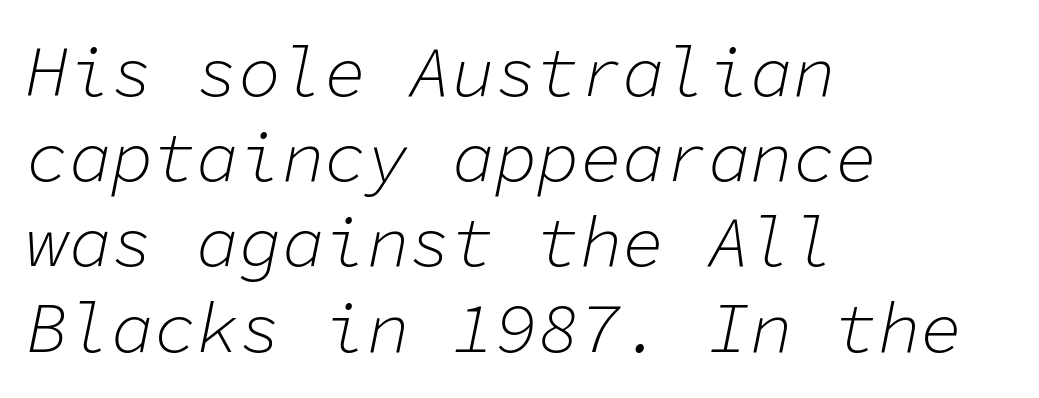
{"italic": "yes", "lean": "right", "slant_degrees": 11, "bold": "no", "weight": "light", "width": "normal", "stroke_contrast": "low", "x_height": "medium", "monospaced": "yes", "underline": "no", "align": "left", "line_spacing_ratio": 1.2, "letter_spacing": "normal", "letter_spacing_em": 0.0, "glyph_px": 71}
